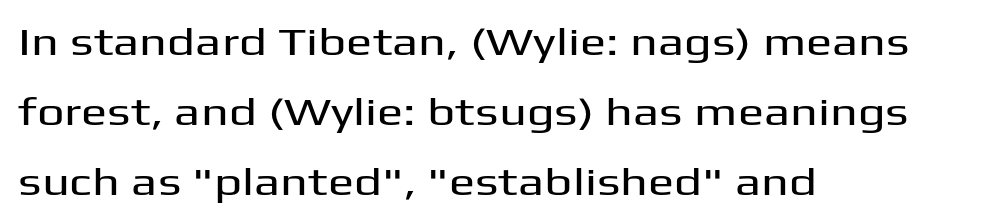
{"serif": "no", "italic": "no", "width": "wide", "stroke_contrast": "medium", "x_height": "medium", "monospaced": "no", "underline": "no", "align": "left", "line_spacing_ratio": 1.8, "letter_spacing": "normal", "letter_spacing_em": 0.0, "glyph_px": 39}
